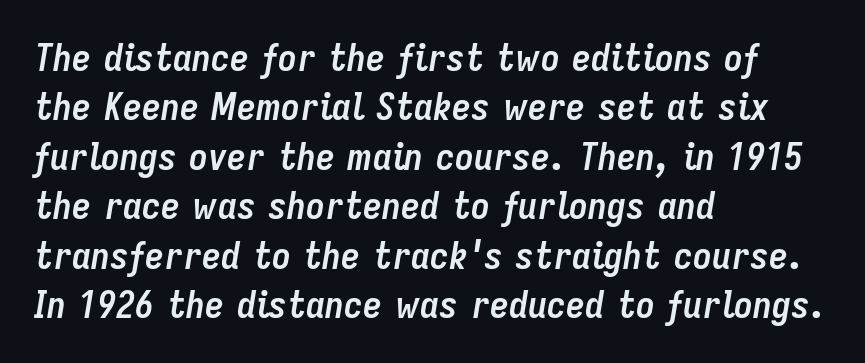
Q: Is the text bold? A: Yes.
Q: Is the text italic (slanted)? A: Yes, it leans right by about 9 degrees.
Q: Is the text underlined? A: No.
Q: How is the paragraph aligned? A: Left-aligned.
Q: Is the spacing between letters normal or unusually wide? A: Normal.
Q: Is the spacing between lines tight, normal or loose? A: Normal.
Q: Width (condensed, normal, or wide)? A: Condensed.
Q: Stroke contrast? A: Low.
Q: x-height? A: Medium.
Q: Monospaced? A: No.
